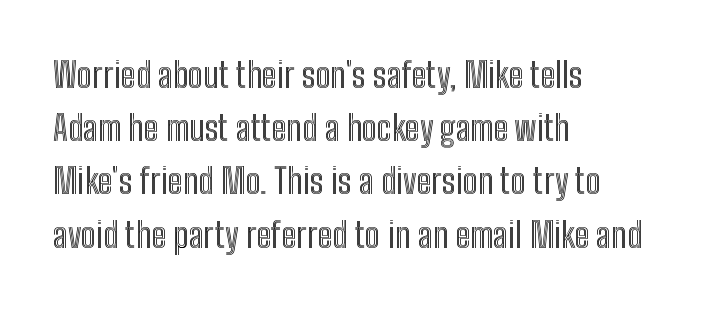
The image shows 35 px condensed type, upright; set left-aligned, normal line spacing (1.52x), normal letter spacing, not underlined; a medium x-height.
